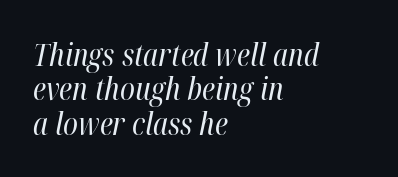
Anything drawn beneath the words? Only blank space. Think of a printed novel: that variable character pitch is what you see here. The passage shown is not bold in any degree. Reading down the block, your eye returns to a fixed left position each line. Vertically, the passage feels compressed, each row crowding the next. This sample uses plain, unmodified letter spacing.
